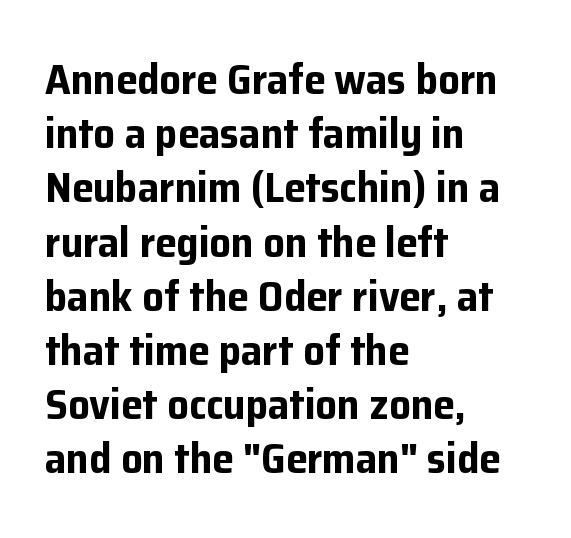
{"serif": "no", "italic": "no", "bold": "yes", "weight": "bold", "width": "normal", "stroke_contrast": "low", "x_height": "medium", "monospaced": "no", "underline": "no", "align": "left", "line_spacing": "normal", "line_spacing_ratio": 1.26, "letter_spacing": "normal", "letter_spacing_em": 0.0, "glyph_px": 43}
